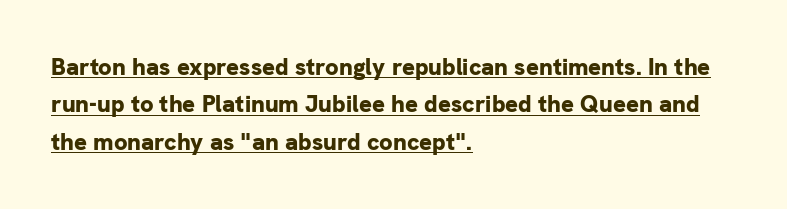
{"italic": "no", "bold": "yes", "underline": "yes", "align": "left", "line_spacing": "normal", "line_spacing_ratio": 1.56, "letter_spacing": "normal", "letter_spacing_em": 0.0, "glyph_px": 24}
